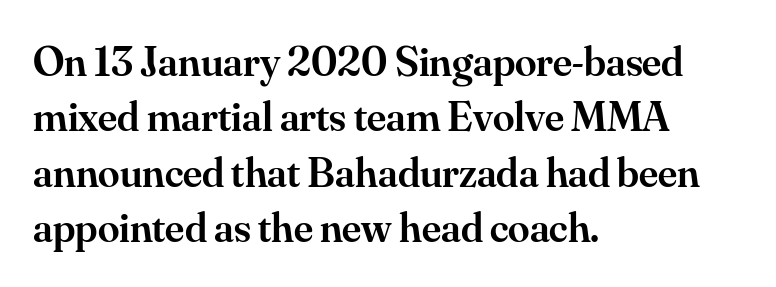
The image shows 43 px semibold serif type, upright; set left-aligned, normal line spacing (1.29x), normal letter spacing, not underlined; medium stroke contrast and a small x-height.
